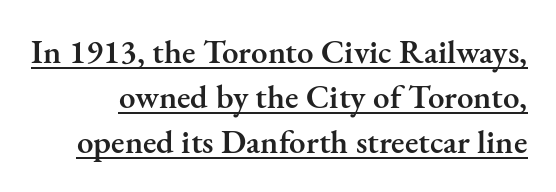
{"serif": "yes", "italic": "no", "bold": "semi", "weight": "semibold", "width": "normal", "stroke_contrast": "medium", "x_height": "small", "monospaced": "no", "underline": "yes", "line_spacing": "normal", "line_spacing_ratio": 1.36, "letter_spacing": "normal", "letter_spacing_em": 0.0, "glyph_px": 33}
